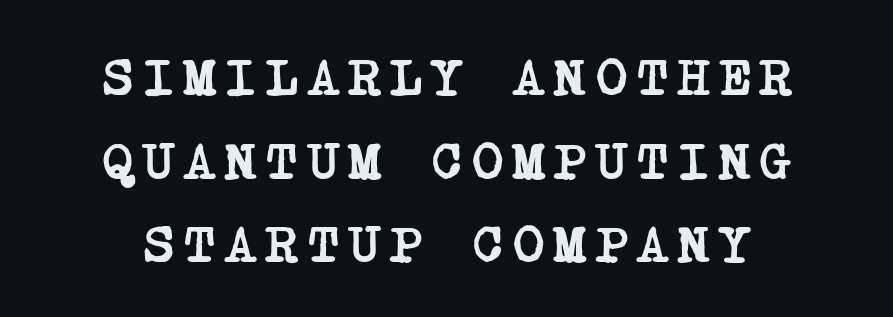
How would I describe the line gaps? Plain and ordinary. Examine the stroke ends and you'll spot serifs. A clean baseline with only descenders dipping below it. The face used here has the dense, thick strokes of a bold.
